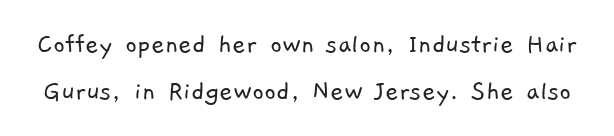
The image shows 29 px light sans-serif type; set normal line spacing (1.63x), normal letter spacing, not underlined; low stroke contrast and a medium x-height.
